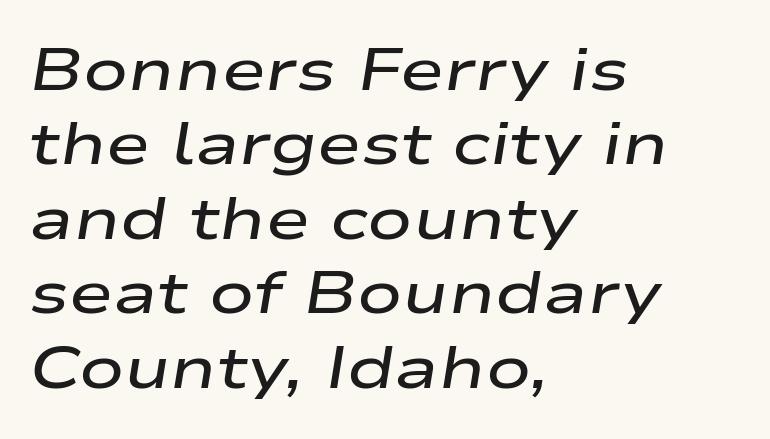
Check under the words: just untouched page. Slant detected: the letters are inclined. In CSS terms this would be text-align: left. This sample has the flowing, uneven cadence of proportional lettering.
